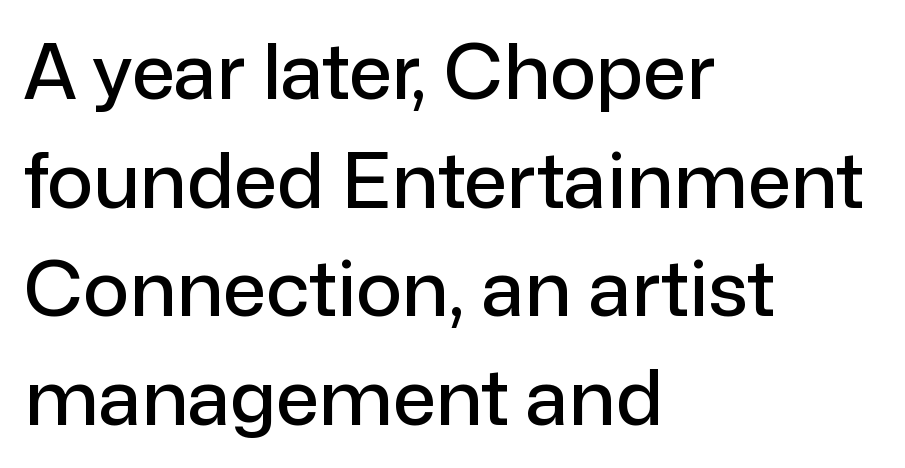
{"serif": "no", "italic": "no", "width": "normal", "stroke_contrast": "low", "x_height": "medium", "monospaced": "no", "underline": "no", "align": "left", "line_spacing": "normal", "line_spacing_ratio": 1.41, "letter_spacing": "normal", "letter_spacing_em": 0.0, "glyph_px": 77}
